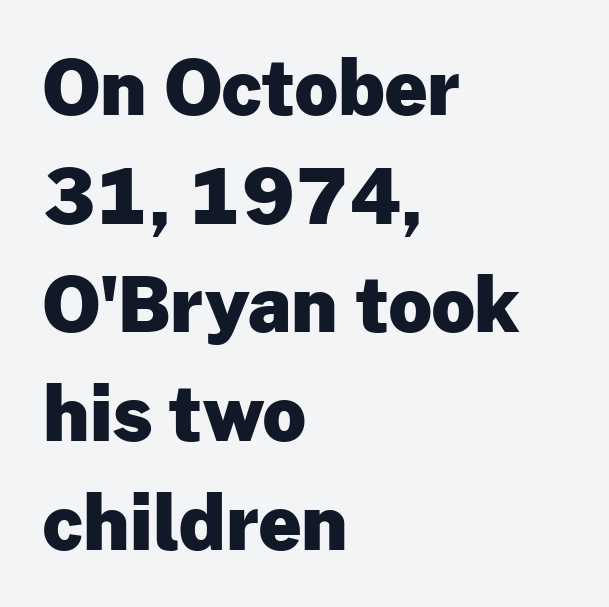
Q: Is the text bold? A: Yes.
Q: Is the text italic (slanted)? A: No, it is upright.
Q: Is the typeface a serif or a sans-serif typeface? A: Sans-serif.
Q: Is the text underlined? A: No.
Q: How is the paragraph aligned? A: Left-aligned.
Q: Is the spacing between letters normal or unusually wide? A: Normal.
Q: Is the spacing between lines tight, normal or loose? A: Normal.
Q: Width (condensed, normal, or wide)? A: Normal.
Q: Stroke contrast? A: Low.
Q: x-height? A: Medium.
Q: Monospaced? A: No.
